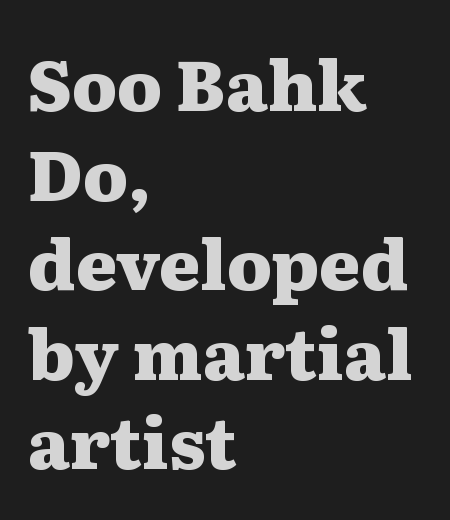
The image shows 70 px heavy, wide serif type, upright; set left-aligned, normal line spacing (1.28x), normal letter spacing, not underlined; medium stroke contrast and a medium x-height.
